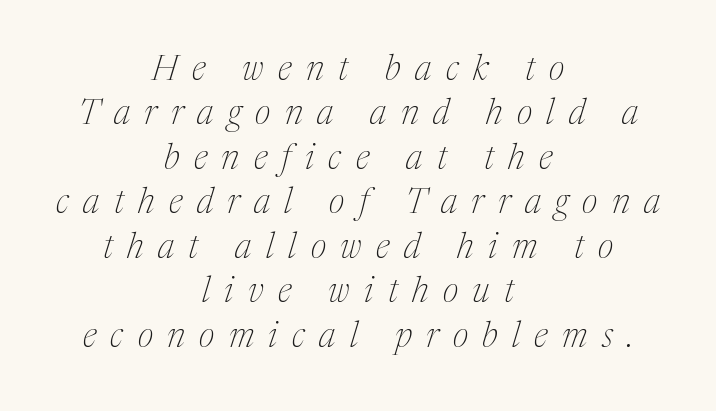
{"serif": "yes", "italic": "yes", "lean": "right", "slant_degrees": 17, "bold": "no", "weight": "thin", "width": "normal", "stroke_contrast": "medium", "x_height": "medium", "monospaced": "no", "underline": "no", "align": "center", "line_spacing": "normal", "line_spacing_ratio": 1.27, "letter_spacing": "wide", "letter_spacing_em": 0.41, "glyph_px": 35}
